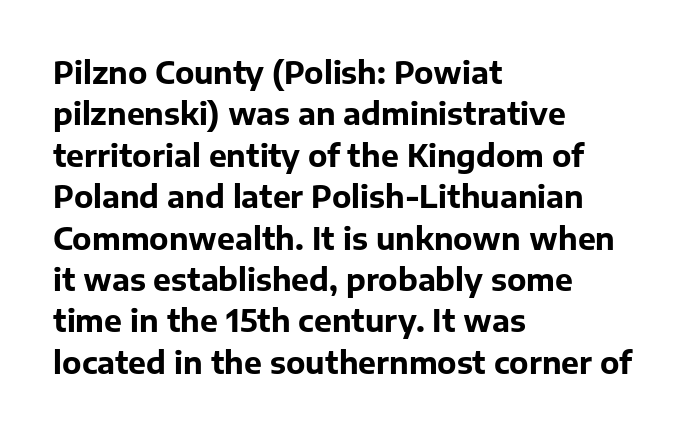
Q: Is the text bold? A: Yes.
Q: Is the text italic (slanted)? A: No, it is upright.
Q: Is the typeface a serif or a sans-serif typeface? A: Sans-serif.
Q: Is the text underlined? A: No.
Q: How is the paragraph aligned? A: Left-aligned.
Q: Is the spacing between letters normal or unusually wide? A: Normal.
Q: Is the spacing between lines tight, normal or loose? A: Normal.
Q: Width (condensed, normal, or wide)? A: Normal.
Q: Stroke contrast? A: Low.
Q: x-height? A: Medium.
Q: Monospaced? A: No.
